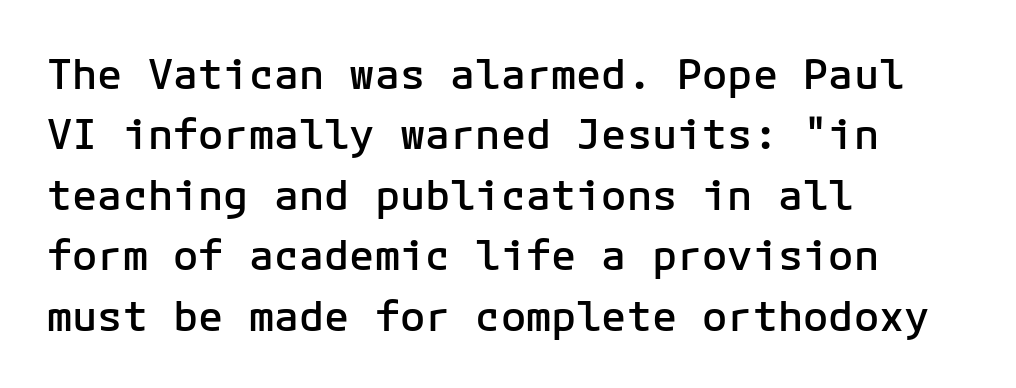
Q: Is the text bold? A: Semi-bold.
Q: Is the text italic (slanted)? A: No, it is upright.
Q: Is the typeface a serif or a sans-serif typeface? A: Sans-serif.
Q: Is the text underlined? A: No.
Q: How is the paragraph aligned? A: Left-aligned.
Q: Is the spacing between letters normal or unusually wide? A: Normal.
Q: Is the spacing between lines tight, normal or loose? A: Normal.
Q: Width (condensed, normal, or wide)? A: Normal.
Q: Stroke contrast? A: Low.
Q: x-height? A: Medium.
